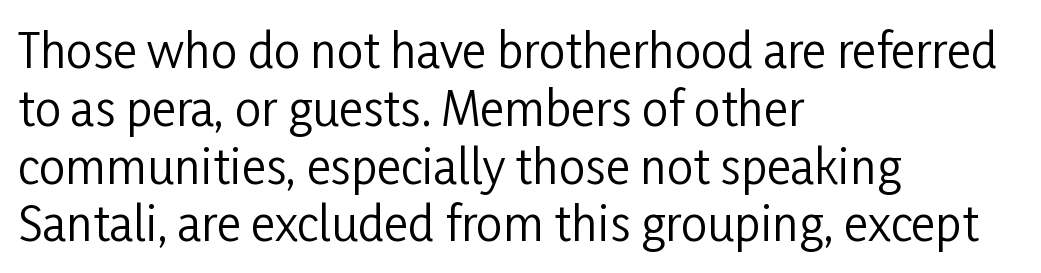
Leftover space on each line is placed entirely after the last word. Stroke mass is kept to a normal reading level or below. The letters stand straight up with perfectly vertical stems. These lines are rendered in a variable-pitch font. Has an underline been added? It has not. Each letter's strokes conclude bluntly, with no projecting serifs.
